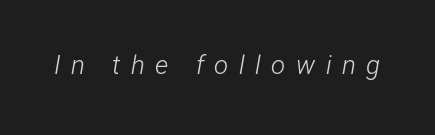
The image shows 26 px text type, italic (leaning right); set unusually wide letter spacing (+0.4 em), not underlined.
